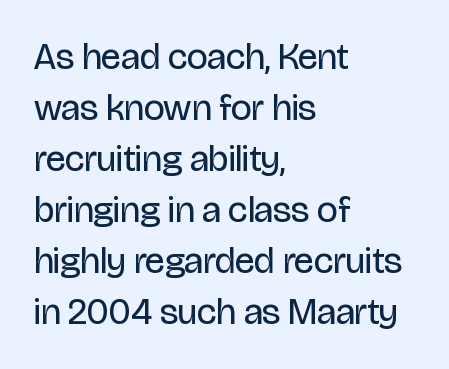
The image shows 37 px regular-weight, condensed sans-serif type, upright; set left-aligned, normal line spacing (1.38x), normal letter spacing, not underlined; low stroke contrast and a large x-height.
